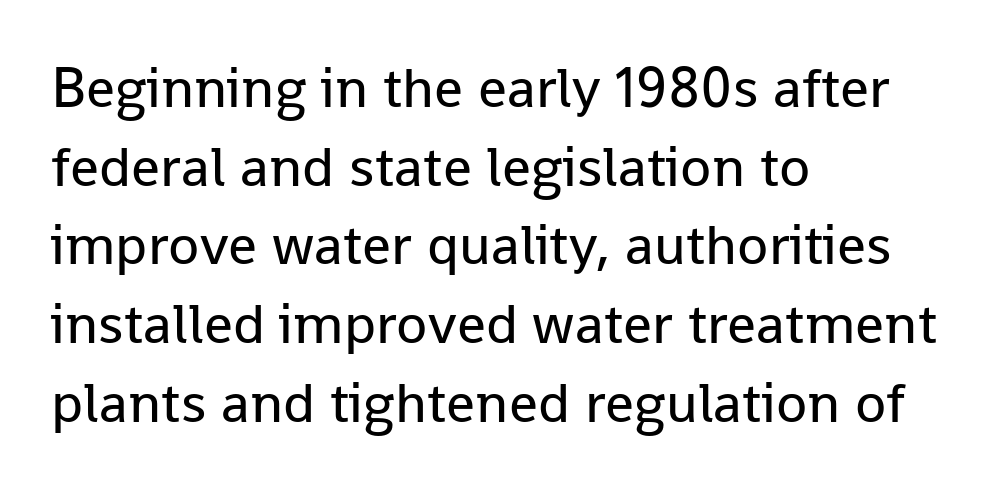
{"serif": "no", "italic": "no", "bold": "no", "weight": "regular", "width": "normal", "stroke_contrast": "low", "x_height": "medium", "monospaced": "no", "underline": "no", "align": "left", "line_spacing": "normal", "line_spacing_ratio": 1.38, "letter_spacing": "normal", "letter_spacing_em": 0.0, "glyph_px": 57}
